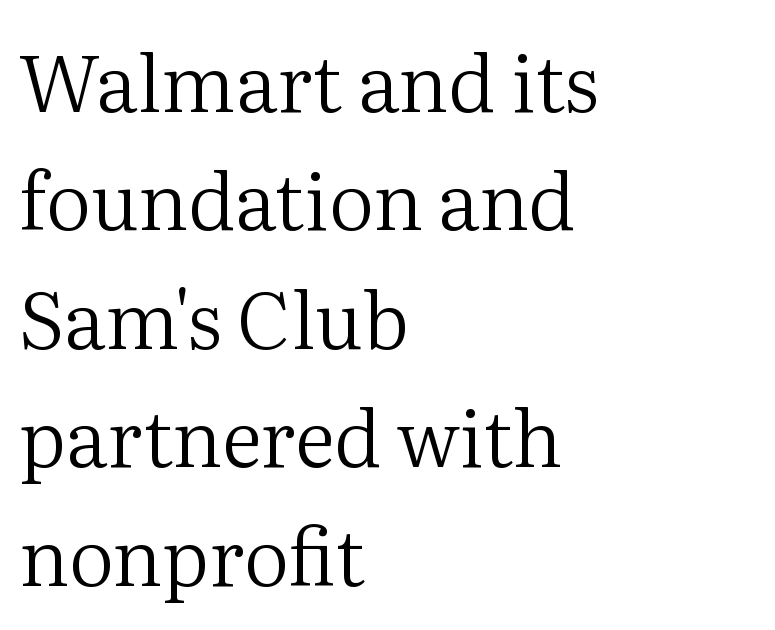
Q: Is the text bold? A: No.
Q: Is the text italic (slanted)? A: No, it is upright.
Q: Is the typeface a serif or a sans-serif typeface? A: Serif.
Q: Is the text underlined? A: No.
Q: How is the paragraph aligned? A: Left-aligned.
Q: Is the spacing between letters normal or unusually wide? A: Normal.
Q: Is the spacing between lines tight, normal or loose? A: Normal.
Q: Width (condensed, normal, or wide)? A: Normal.
Q: Stroke contrast? A: Medium.
Q: x-height? A: Medium.
Q: Monospaced? A: No.
